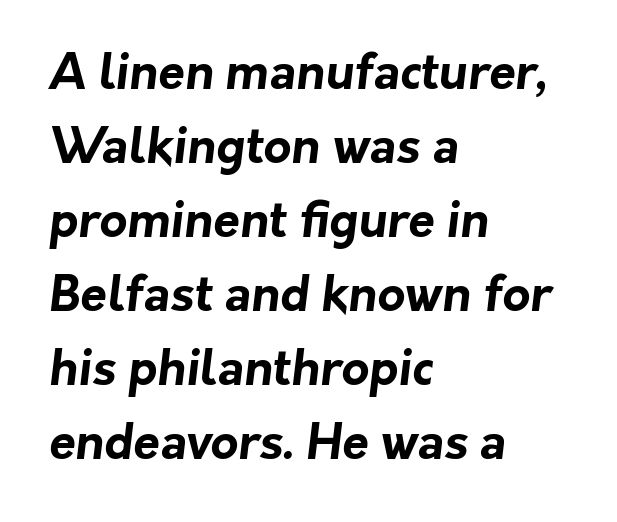
{"serif": "no", "bold": "yes", "weight": "bold", "width": "normal", "stroke_contrast": "low", "x_height": "medium", "monospaced": "no", "underline": "no", "align": "left", "line_spacing": "normal", "line_spacing_ratio": 1.54, "letter_spacing": "normal", "letter_spacing_em": 0.0, "glyph_px": 48}
